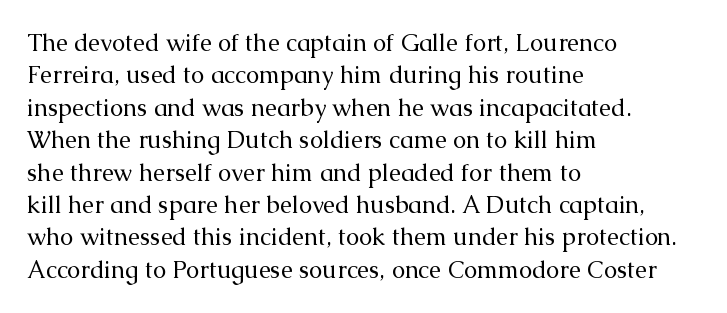
The image shows 24 px text type, upright; set left-aligned, normal line spacing (1.35x), normal letter spacing, not underlined.
